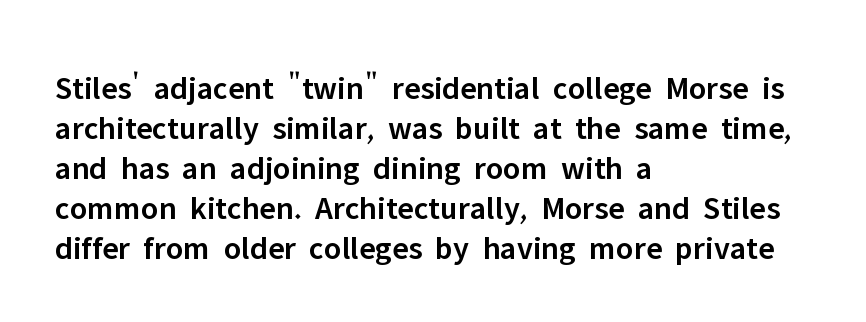
The image shows 33 px semibold sans-serif type, upright; set left-aligned, line spacing 1.21x, normal letter spacing, not underlined; low stroke contrast and a medium x-height.
